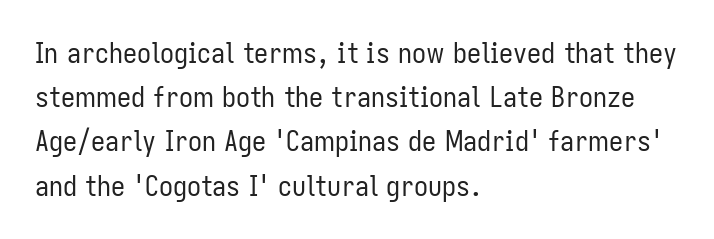
{"serif": "no", "italic": "no", "bold": "no", "weight": "regular", "width": "condensed", "stroke_contrast": "low", "x_height": "medium", "monospaced": "no", "underline": "no", "align": "left", "line_spacing": "normal", "line_spacing_ratio": 1.58, "letter_spacing": "normal", "letter_spacing_em": 0.0, "glyph_px": 28}
